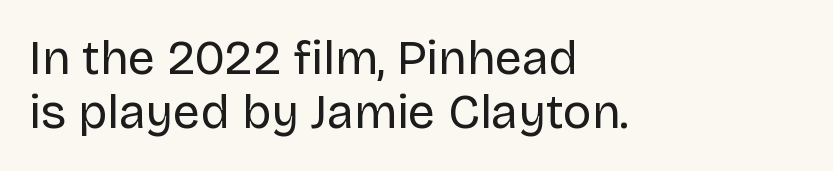
The image shows 48 px regular-weight sans-serif type, upright; set left-aligned, tight line spacing (1.13x), normal letter spacing, not underlined; low stroke contrast and a large x-height.
